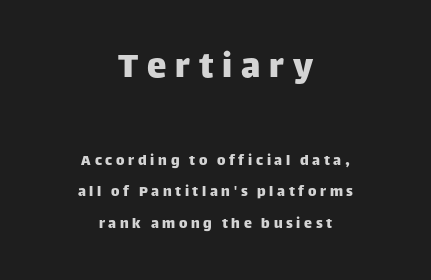
The image shows 39 px sans-serif type, upright; set centered, loose line spacing (1.95x), unusually wide letter spacing (+0.23 em), not underlined; the first (top) block is 2.44x larger; low stroke contrast and a large x-height.
